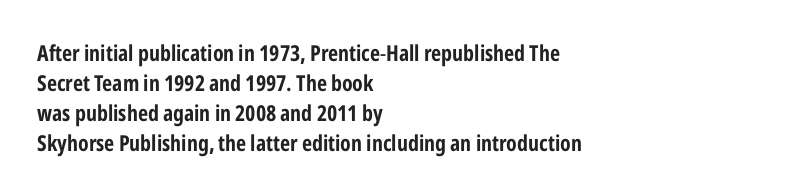
Q: Is the text italic (slanted)? A: No, it is upright.
Q: Is the text underlined? A: No.
Q: How is the paragraph aligned? A: Left-aligned.
Q: Is the spacing between letters normal or unusually wide? A: Normal.
Q: Is the spacing between lines tight, normal or loose? A: Normal.
